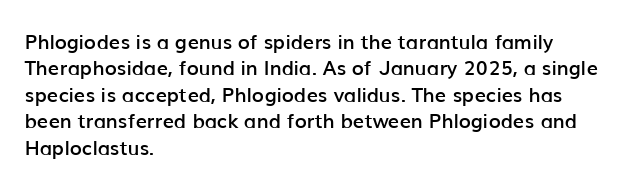
{"italic": "no", "bold": "semi", "underline": "no", "align": "left", "line_spacing": "normal", "line_spacing_ratio": 1.32, "letter_spacing": "normal", "letter_spacing_em": 0.0, "glyph_px": 20}
